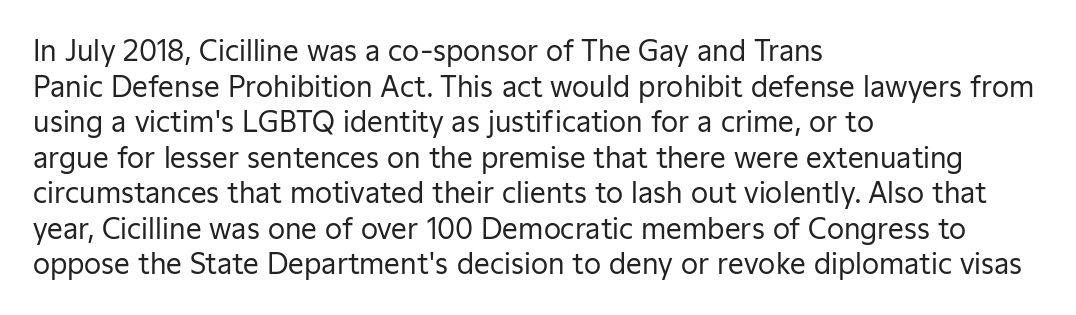
Q: Is the text bold? A: No.
Q: Is the text italic (slanted)? A: No, it is upright.
Q: Is the typeface a serif or a sans-serif typeface? A: Sans-serif.
Q: Is the text underlined? A: No.
Q: How is the paragraph aligned? A: Left-aligned.
Q: Is the spacing between letters normal or unusually wide? A: Normal.
Q: Is the spacing between lines tight, normal or loose? A: Normal.
Q: Width (condensed, normal, or wide)? A: Normal.
Q: Stroke contrast? A: Low.
Q: x-height? A: Medium.
Q: Monospaced? A: No.
